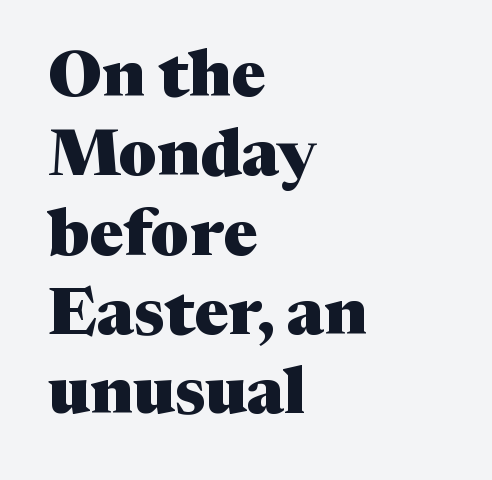
The image shows 65 px heavy serif type, upright; set left-aligned, line spacing 1.22x, normal letter spacing, not underlined; medium stroke contrast and a medium x-height.
